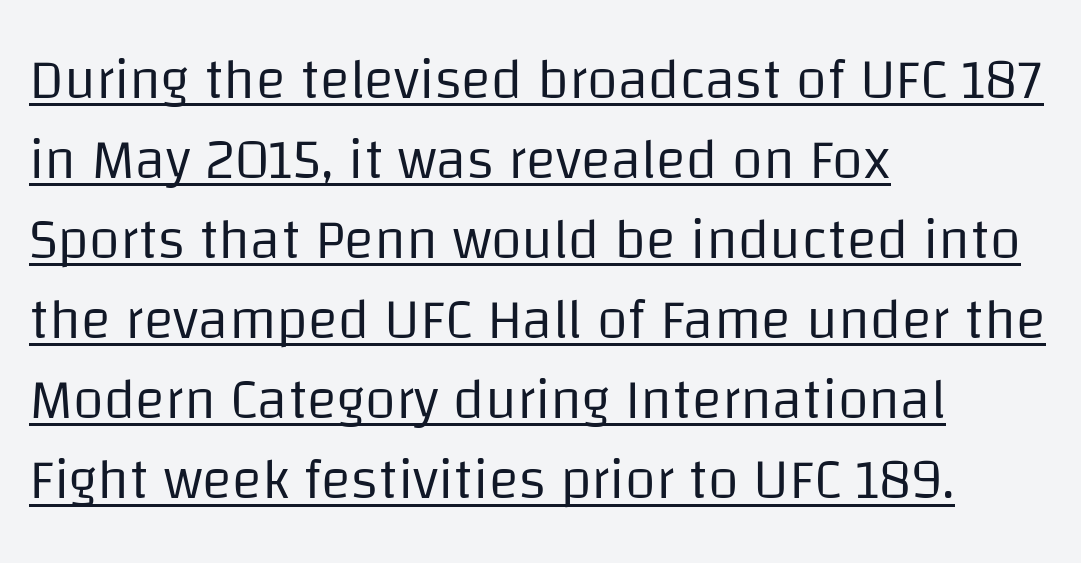
{"serif": "no", "italic": "no", "bold": "no", "weight": "regular", "width": "normal", "stroke_contrast": "low", "x_height": "large", "monospaced": "no", "underline": "yes", "align": "left", "line_spacing": "normal", "line_spacing_ratio": 1.43, "letter_spacing": "normal", "letter_spacing_em": 0.0, "glyph_px": 56}
